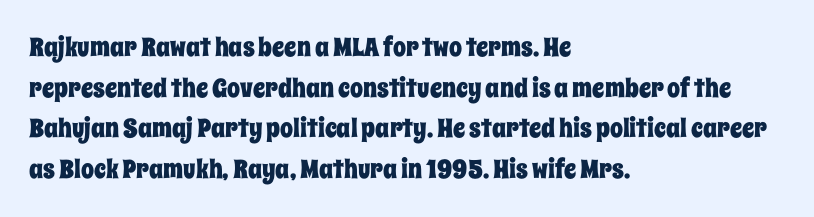
{"italic": "no", "underline": "no", "align": "left", "line_spacing": "normal", "line_spacing_ratio": 1.56, "letter_spacing": "normal", "letter_spacing_em": 0.0, "glyph_px": 26}
